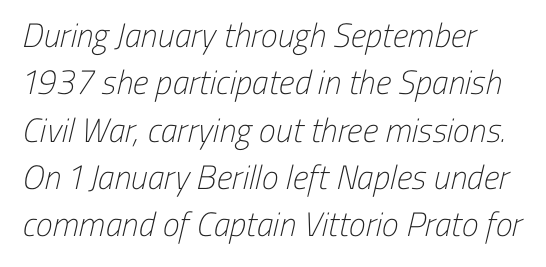
{"serif": "no", "bold": "no", "weight": "light", "width": "condensed", "stroke_contrast": "low", "x_height": "medium", "monospaced": "no", "underline": "no", "line_spacing": "normal", "line_spacing_ratio": 1.39, "letter_spacing": "normal", "letter_spacing_em": 0.0, "glyph_px": 34}
